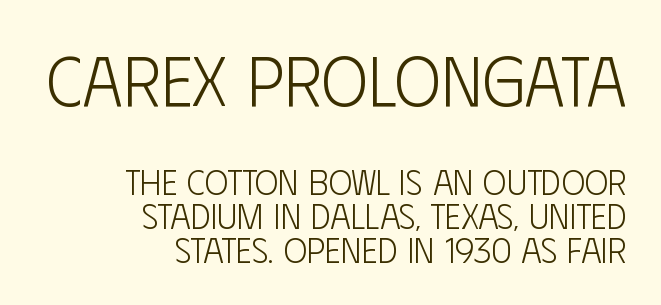
Nothing heavy about these letters — not bold at all. Notice how descenders almost collide with the ascenders below — that's tight leading. The specimen omits any rule beneath the text block's lines. Here the designer chose a conventional face with non-uniform glyph widths. The rendering anchors every line to the right-hand side.
